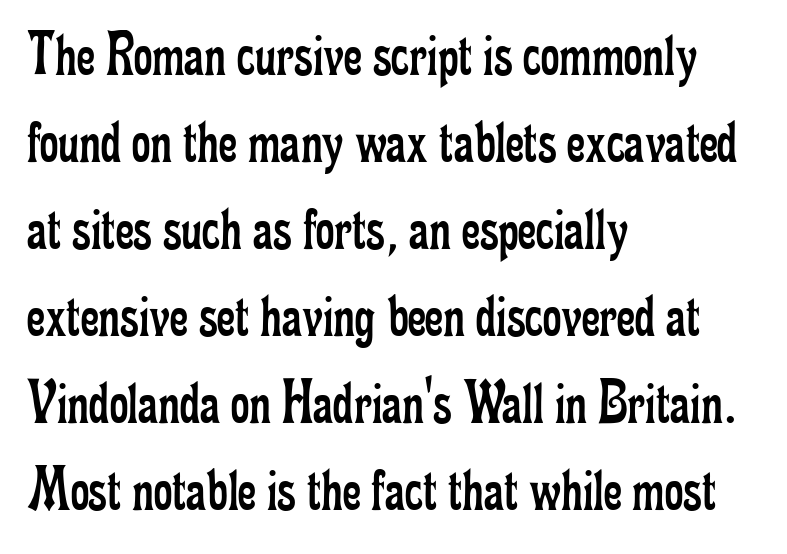
Q: Is the text bold? A: No.
Q: Is the text italic (slanted)? A: No, it is upright.
Q: Is the typeface a serif or a sans-serif typeface? A: Serif.
Q: Is the text underlined? A: No.
Q: How is the paragraph aligned? A: Left-aligned.
Q: Is the spacing between letters normal or unusually wide? A: Normal.
Q: Is the spacing between lines tight, normal or loose? A: Normal.
Q: Width (condensed, normal, or wide)? A: Condensed.
Q: Stroke contrast? A: Low.
Q: x-height? A: Small.
Q: Monospaced? A: No.
